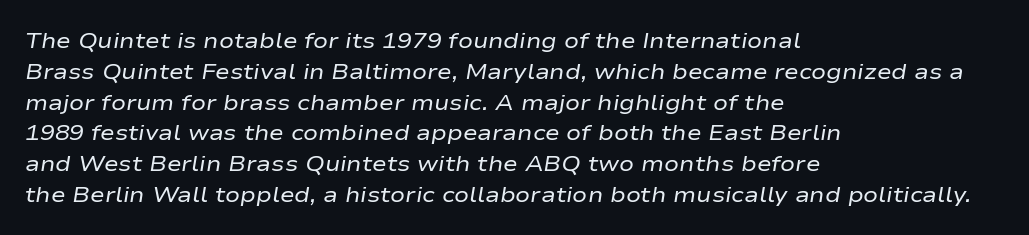
Between one letter and the next there's only the usual sliver of space. Honestly, the row spacing looks completely unremarkable. The baseline area is clear. No letter is thick-stroked: the sample isn't bold. Observe the lean: these are italic letterforms. Layout note: lines flush left.
